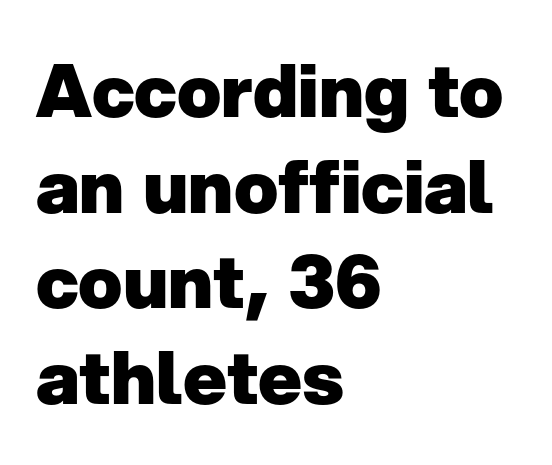
The image shows 73 px heavy sans-serif type, upright; set left-aligned, normal line spacing (1.31x), normal letter spacing, not underlined; low stroke contrast and a medium x-height.
